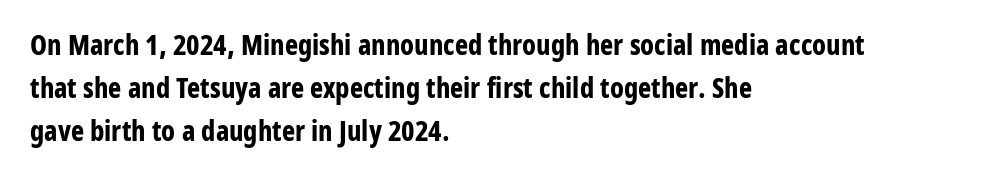
The lines are quadded left. Here the designer chose a conventional face with non-uniform glyph widths. The string is rendered with underlining switched off. The letters stand upright; this is a roman face. Observe the absence of serifs on each vertical stroke in this sample. The gaps between neighbouring characters are ordinary and unremarkable.
